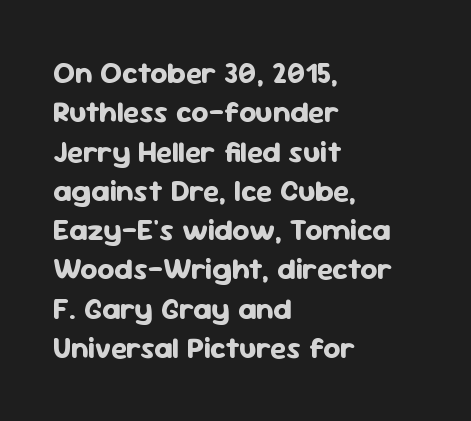
You can tell it's not italic because the verticals are truly vertical. Is this a fixed-width face? No — the glyphs have proportional, varying widths. The space between consecutive lines is moderate. Decoration check: the copy has no underline.
